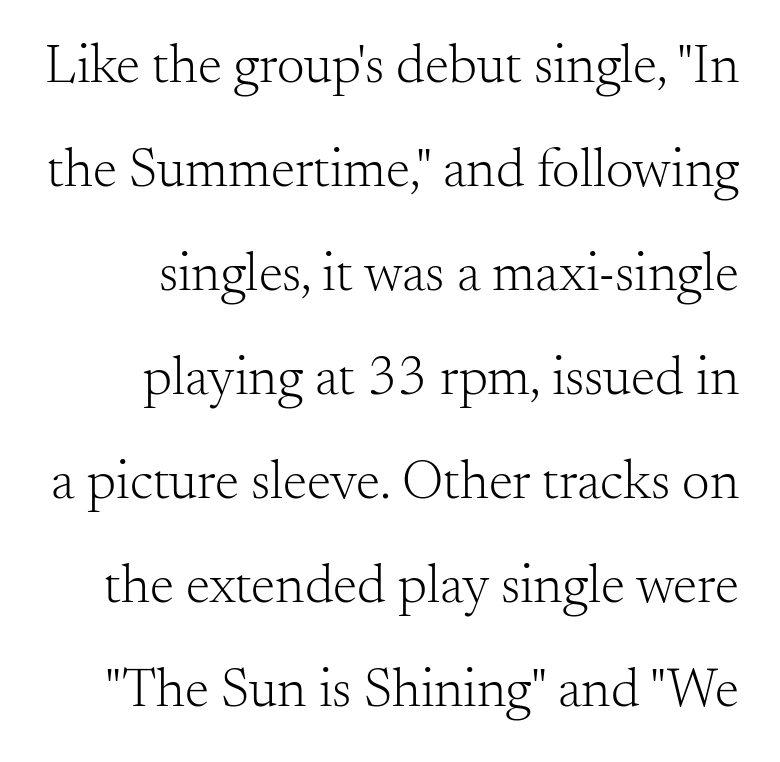
Q: Is the text bold? A: No.
Q: Is the text italic (slanted)? A: No, it is upright.
Q: Is the typeface a serif or a sans-serif typeface? A: Serif.
Q: Is the text underlined? A: No.
Q: Is the spacing between letters normal or unusually wide? A: Normal.
Q: Width (condensed, normal, or wide)? A: Normal.
Q: Stroke contrast? A: Medium.
Q: x-height? A: Small.
Q: Monospaced? A: No.
